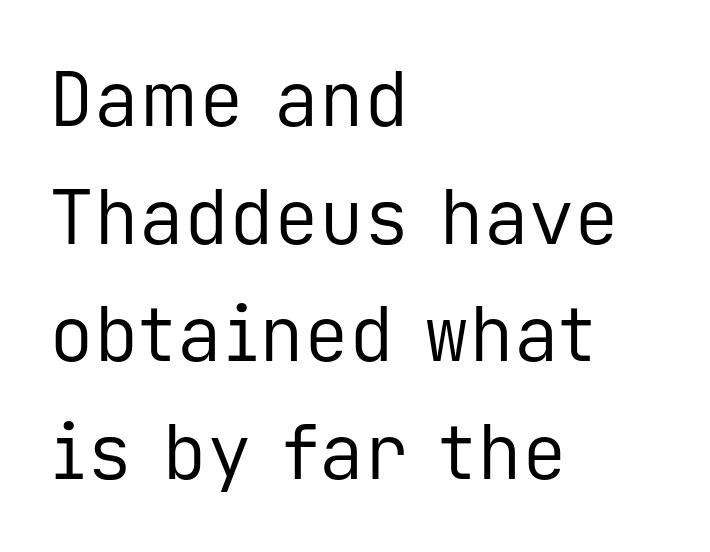
Does the type have serifs? No, each stem ends abruptly. Underline: absent. A typesetter would call this leading conventional body-copy spacing. Left-aligned paragraph, ragged on the right. Think standard paragraph weight, or any step lighter than that.
